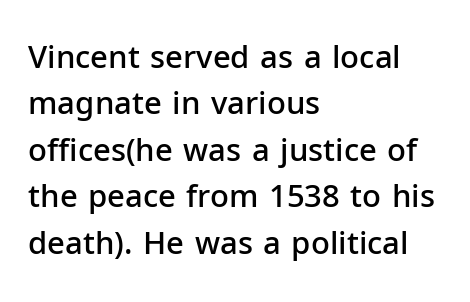
The image shows 31 px semibold sans-serif type, upright; set left-aligned, normal line spacing (1.5x), normal letter spacing, not underlined; low stroke contrast and a medium x-height.
